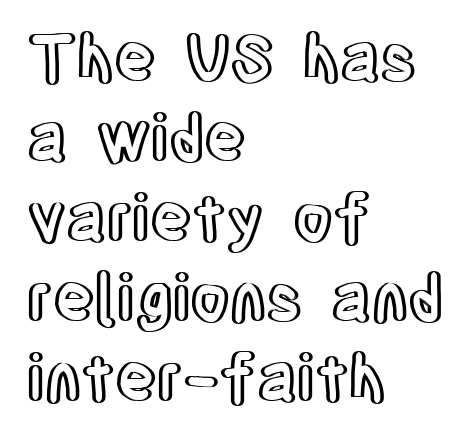
Q: Is the text italic (slanted)? A: No, it is upright.
Q: Is the text underlined? A: No.
Q: How is the paragraph aligned? A: Left-aligned.
Q: Is the spacing between letters normal or unusually wide? A: Normal.
Q: Is the spacing between lines tight, normal or loose? A: Normal.
Q: Width (condensed, normal, or wide)? A: Condensed.
Q: x-height? A: Large.
Q: Monospaced? A: No.
